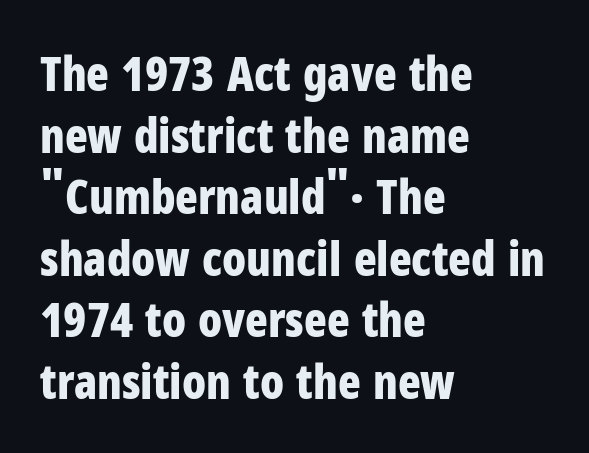
Q: Is the text bold? A: Yes.
Q: Is the text italic (slanted)? A: No, it is upright.
Q: Is the typeface a serif or a sans-serif typeface? A: Sans-serif.
Q: Is the text underlined? A: No.
Q: How is the paragraph aligned? A: Left-aligned.
Q: Is the spacing between letters normal or unusually wide? A: Normal.
Q: Is the spacing between lines tight, normal or loose? A: Normal.
Q: Width (condensed, normal, or wide)? A: Condensed.
Q: Stroke contrast? A: Low.
Q: x-height? A: Medium.
Q: Monospaced? A: No.
